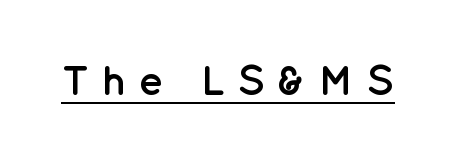
Q: Is the text bold? A: Yes.
Q: Is the text italic (slanted)? A: No, it is upright.
Q: Is the typeface a serif or a sans-serif typeface? A: Sans-serif.
Q: Is the text underlined? A: Yes.
Q: Is the spacing between letters normal or unusually wide? A: Unusually wide.
Q: Width (condensed, normal, or wide)? A: Normal.
Q: Stroke contrast? A: Low.
Q: x-height? A: Medium.
Q: Monospaced? A: No.
